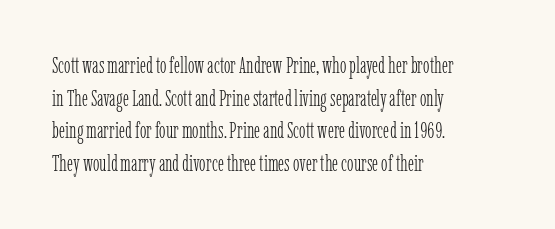
Q: Is the text bold? A: No.
Q: Is the text italic (slanted)? A: No, it is upright.
Q: Is the text underlined? A: No.
Q: How is the paragraph aligned? A: Left-aligned.
Q: Is the spacing between letters normal or unusually wide? A: Normal.
Q: Is the spacing between lines tight, normal or loose? A: Normal.
